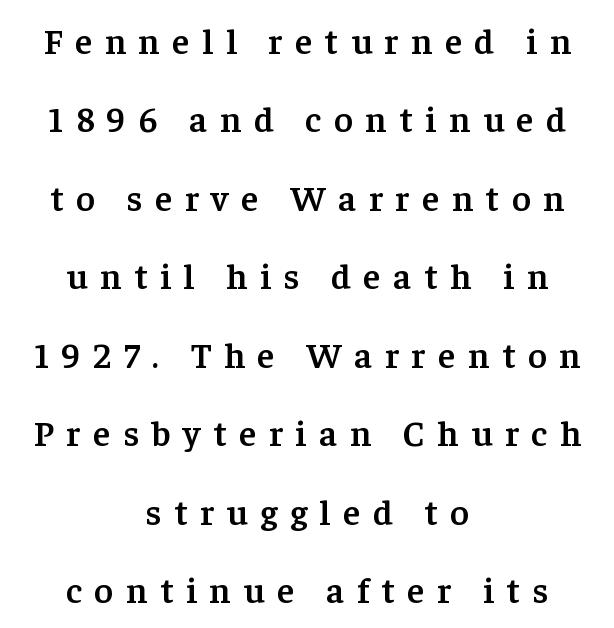
The image shows 36 px semibold serif type, upright; set centered, loose line spacing (2.18x), unusually wide letter spacing (+0.35 em), not underlined; low stroke contrast and a medium x-height.
